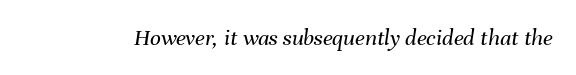
Q: Is the text bold? A: No.
Q: Is the text italic (slanted)? A: Yes, it leans right by about 8 degrees.
Q: Is the text underlined? A: No.
Q: Is the spacing between letters normal or unusually wide? A: Normal.
